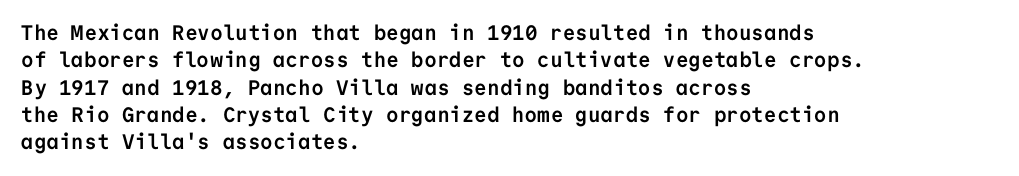
Q: Is the text bold? A: Yes.
Q: Is the text italic (slanted)? A: No, it is upright.
Q: Is the text underlined? A: No.
Q: How is the paragraph aligned? A: Left-aligned.
Q: Is the spacing between letters normal or unusually wide? A: Normal.
Q: Is the spacing between lines tight, normal or loose? A: Normal.
